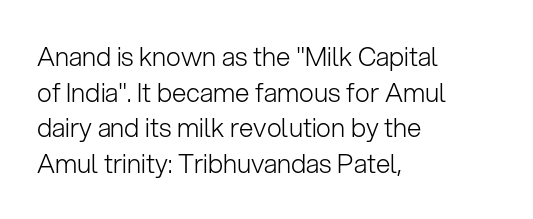
{"italic": "no", "bold": "no", "underline": "no", "align": "left", "line_spacing": "normal", "line_spacing_ratio": 1.37, "letter_spacing": "normal", "letter_spacing_em": 0.0, "glyph_px": 26}
